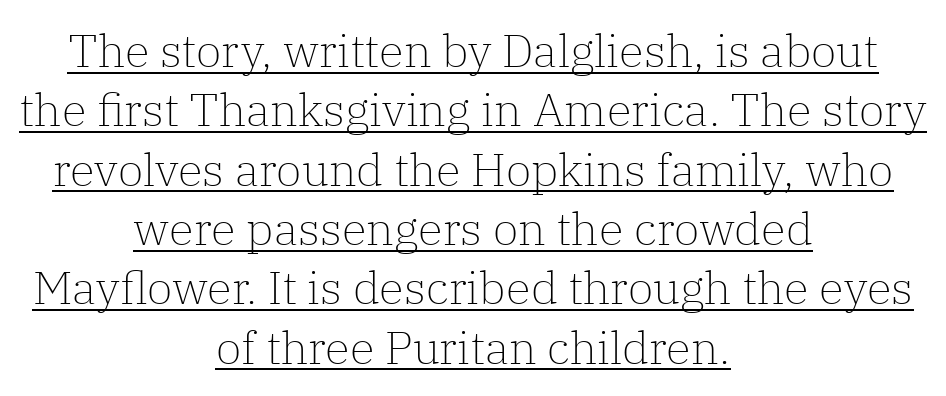
The specimen includes a rule beneath the text block's lines. These lines are rendered in a variable-pitch font. Caption: standard tracking, unaltered. A roman cut, with each character standing at attention.
